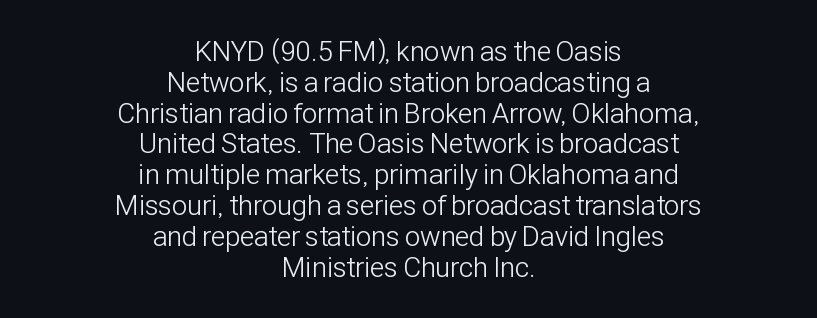
Q: Is the text bold? A: No.
Q: Is the text italic (slanted)? A: No, it is upright.
Q: Is the typeface a serif or a sans-serif typeface? A: Sans-serif.
Q: Is the text underlined? A: No.
Q: How is the paragraph aligned? A: Centered.
Q: Is the spacing between letters normal or unusually wide? A: Normal.
Q: Is the spacing between lines tight, normal or loose? A: Tight.
Q: Width (condensed, normal, or wide)? A: Condensed.
Q: Stroke contrast? A: Low.
Q: x-height? A: Medium.
Q: Monospaced? A: No.
